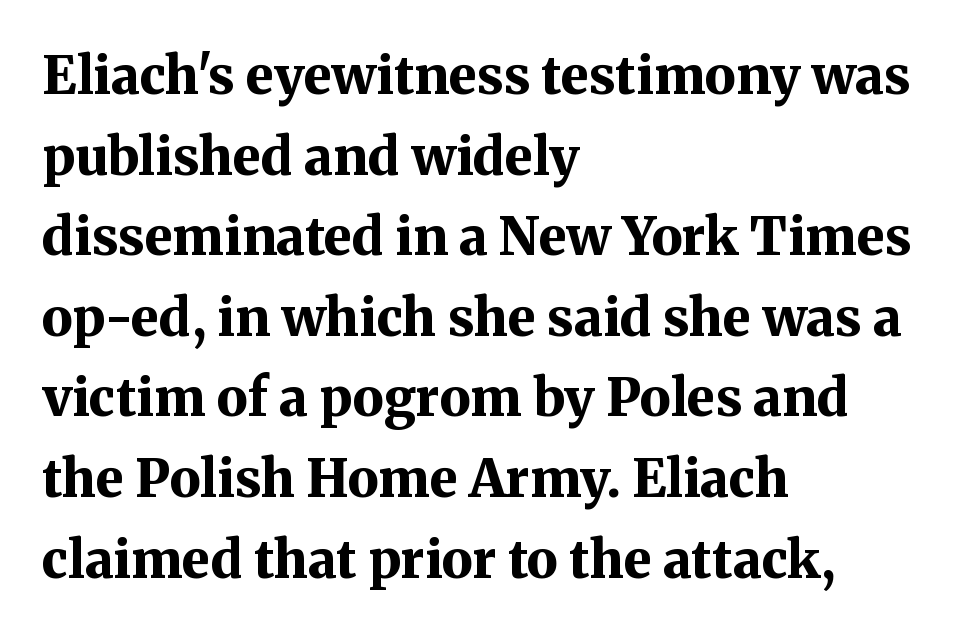
The image shows 52 px bold serif type, upright; set left-aligned, normal line spacing (1.55x), normal letter spacing, not underlined; medium stroke contrast and a medium x-height.
